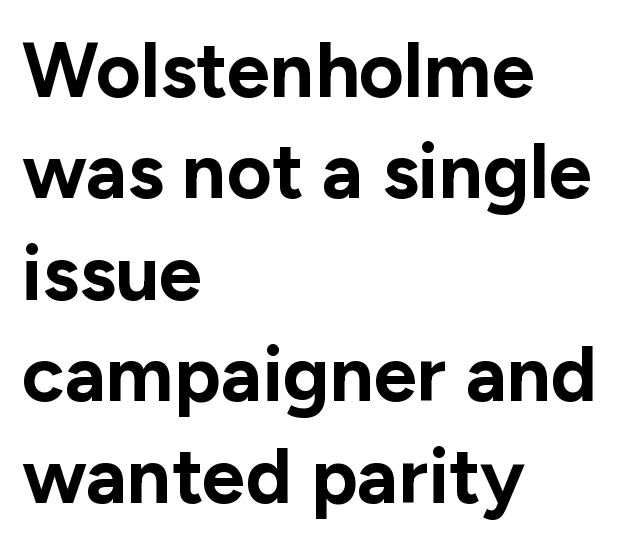
Q: Is the text bold? A: Yes.
Q: Is the text italic (slanted)? A: No, it is upright.
Q: Is the typeface a serif or a sans-serif typeface? A: Sans-serif.
Q: Is the text underlined? A: No.
Q: How is the paragraph aligned? A: Left-aligned.
Q: Is the spacing between letters normal or unusually wide? A: Normal.
Q: Is the spacing between lines tight, normal or loose? A: Normal.
Q: Width (condensed, normal, or wide)? A: Normal.
Q: Stroke contrast? A: Low.
Q: x-height? A: Medium.
Q: Monospaced? A: No.
